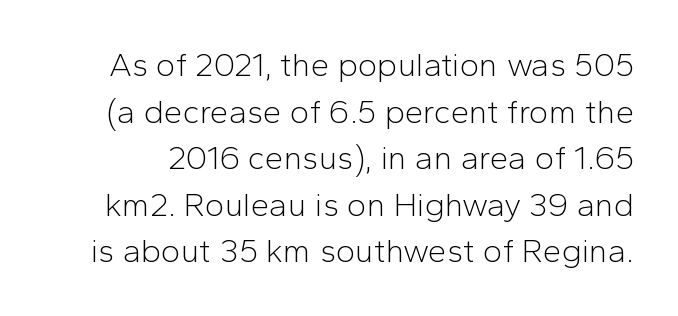
The image shows 33 px light sans-serif type, upright; set normal line spacing (1.41x), normal letter spacing, not underlined; low stroke contrast and a medium x-height.
